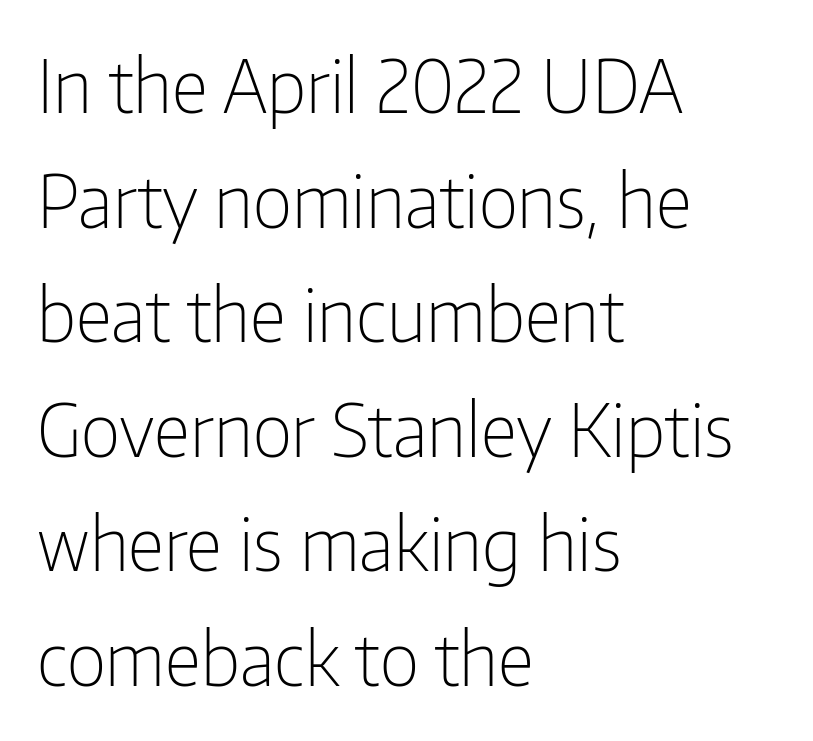
The image shows 73 px light, condensed sans-serif type, upright; set left-aligned, normal line spacing (1.57x), normal letter spacing, not underlined; low stroke contrast and a medium x-height.
